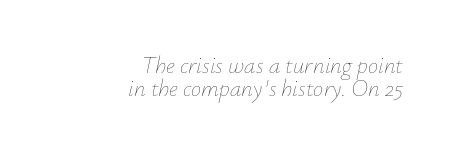
Q: Is the text bold? A: No.
Q: Is the text italic (slanted)? A: Yes, it leans right by about 12 degrees.
Q: Is the text underlined? A: No.
Q: How is the paragraph aligned? A: Right-aligned.
Q: Is the spacing between letters normal or unusually wide? A: Normal.
Q: Is the spacing between lines tight, normal or loose? A: Tight.
